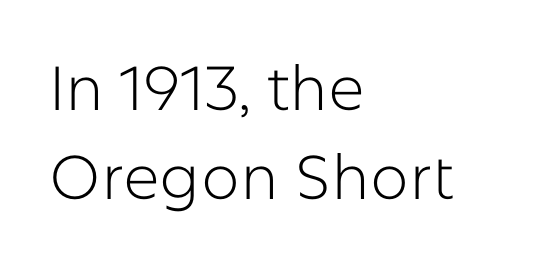
How are the letters spaced? Ordinarily, with no added tracking. Stems and bowls with no extra thickness — not bold. Compared with typical paragraphs, the rows here are spaced about the same. The typography opts for an upright posture over an oblique one.
